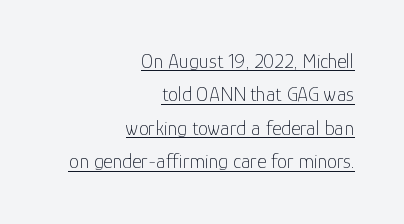
The image shows 20 px text type, upright; set right-aligned, normal line spacing (1.67x), normal letter spacing, underlined.
